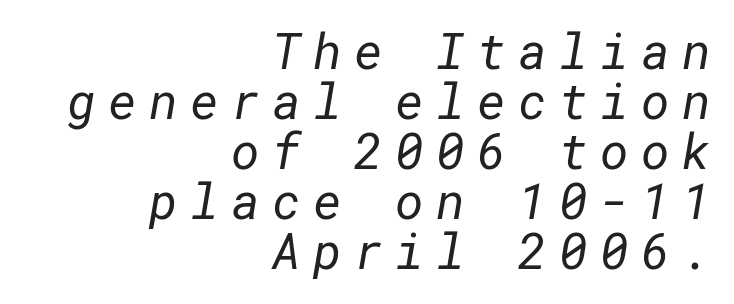
{"serif": "no", "bold": "no", "weight": "regular", "width": "normal", "stroke_contrast": "low", "x_height": "medium", "underline": "no", "align": "right", "line_spacing": "tight", "line_spacing_ratio": 1.02, "letter_spacing": "wide", "letter_spacing_em": 0.25, "glyph_px": 49}
